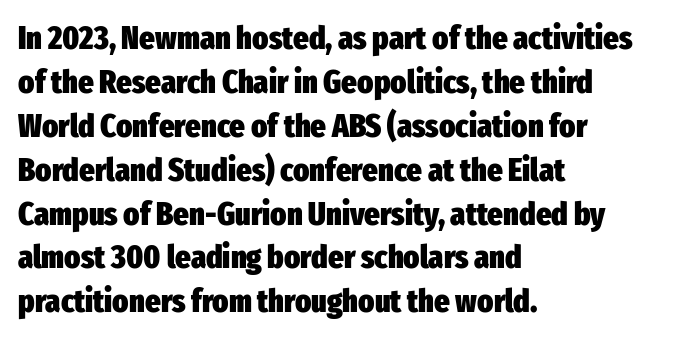
{"serif": "no", "italic": "no", "bold": "yes", "weight": "heavy", "width": "condensed", "stroke_contrast": "low", "x_height": "medium", "monospaced": "no", "underline": "no", "align": "left", "line_spacing": "normal", "line_spacing_ratio": 1.33, "letter_spacing": "normal", "letter_spacing_em": 0.0, "glyph_px": 33}
